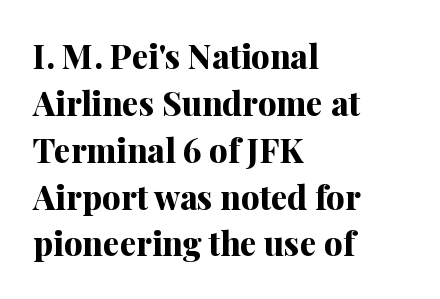
Students, note that the glyphs here touch the page at normal intervals. The letters advance in unequal steps, a hallmark of proportional type. Each row of text sits above clean, open space. Leading: standard. Compared with a centered layout, this one pins lines to the left instead. Notice how the stems are strictly vertical — no italics here.
